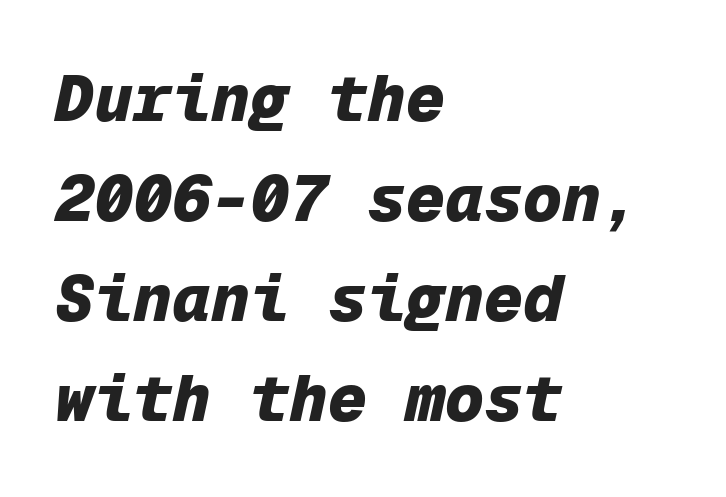
The image shows 65 px heavy type, italic (leaning right), monospaced; set left-aligned, normal line spacing (1.54x), normal letter spacing, not underlined; low stroke contrast and a medium x-height.
